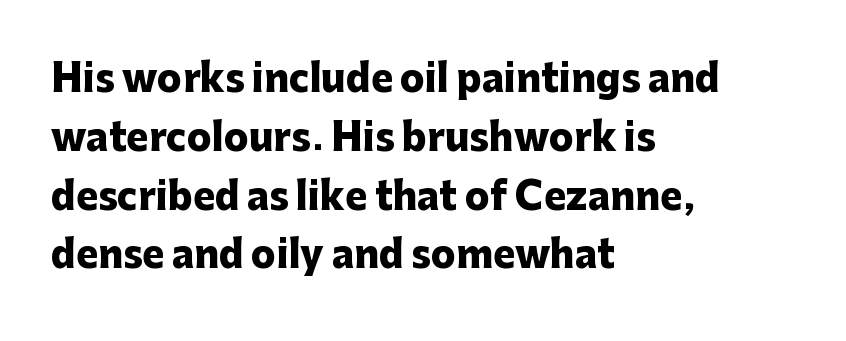
{"serif": "no", "italic": "no", "bold": "yes", "weight": "heavy", "width": "normal", "stroke_contrast": "low", "x_height": "medium", "monospaced": "no", "underline": "no", "align": "left", "line_spacing": "normal", "line_spacing_ratio": 1.59, "letter_spacing": "normal", "letter_spacing_em": 0.0, "glyph_px": 37}
